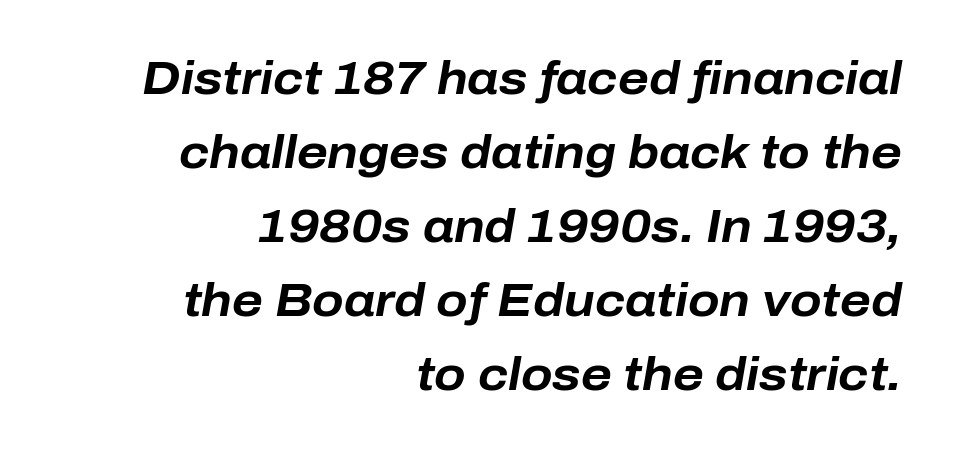
Q: Is the text bold? A: Yes.
Q: Is the text italic (slanted)? A: Yes, it leans right by about 10 degrees.
Q: Is the text underlined? A: No.
Q: How is the paragraph aligned? A: Right-aligned.
Q: Is the spacing between letters normal or unusually wide? A: Normal.
Q: Is the spacing between lines tight, normal or loose? A: Normal.
Q: Width (condensed, normal, or wide)? A: Normal.
Q: Stroke contrast? A: Low.
Q: x-height? A: Medium.
Q: Monospaced? A: No.
